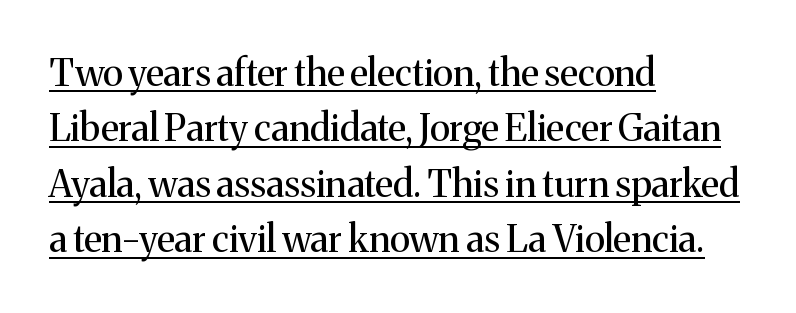
Q: Is the text bold? A: No.
Q: Is the text italic (slanted)? A: No, it is upright.
Q: Is the typeface a serif or a sans-serif typeface? A: Serif.
Q: Is the text underlined? A: Yes.
Q: How is the paragraph aligned? A: Left-aligned.
Q: Is the spacing between letters normal or unusually wide? A: Normal.
Q: Is the spacing between lines tight, normal or loose? A: Normal.
Q: Width (condensed, normal, or wide)? A: Normal.
Q: Stroke contrast? A: Medium.
Q: x-height? A: Medium.
Q: Monospaced? A: No.
